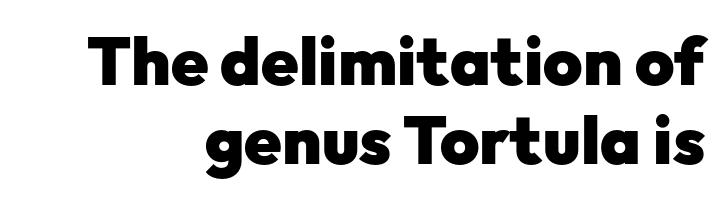
The gaps between neighbouring characters are ordinary and unremarkable. Upright lettering throughout. Compared with an ordinary text face, these strokes are far heavier — a full bold. The foot of each line stays bare and open. No feet cap the strokes, marking this as sans-serif type. The face used here is proportionally spaced, like ordinary book or web type.
